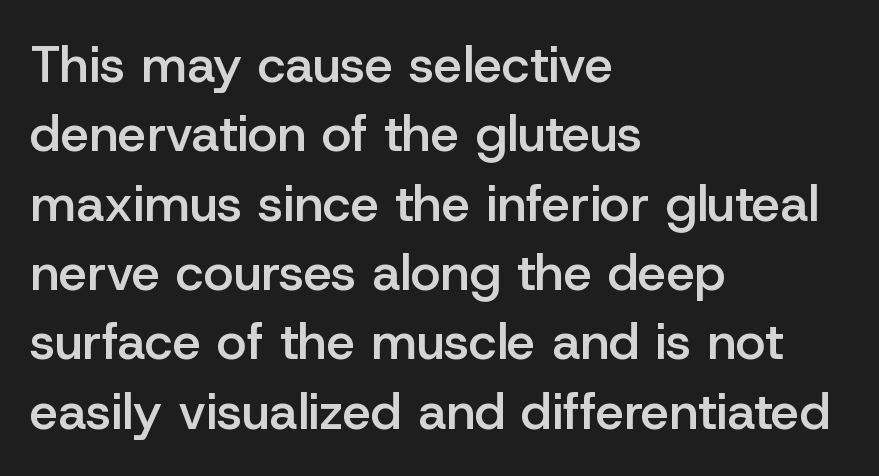
The image shows 51 px semibold sans-serif type, upright; set left-aligned, normal line spacing (1.36x), normal letter spacing, not underlined; low stroke contrast and a medium x-height.
